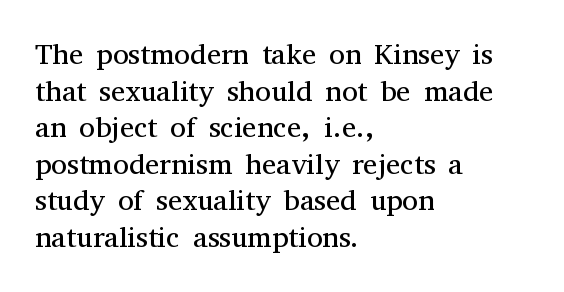
Q: Is the text bold? A: No.
Q: Is the text italic (slanted)? A: No, it is upright.
Q: Is the typeface a serif or a sans-serif typeface? A: Serif.
Q: Is the text underlined? A: No.
Q: How is the paragraph aligned? A: Left-aligned.
Q: Is the spacing between letters normal or unusually wide? A: Normal.
Q: Is the spacing between lines tight, normal or loose? A: Normal.
Q: Width (condensed, normal, or wide)? A: Normal.
Q: Stroke contrast? A: Medium.
Q: x-height? A: Medium.
Q: Monospaced? A: No.
